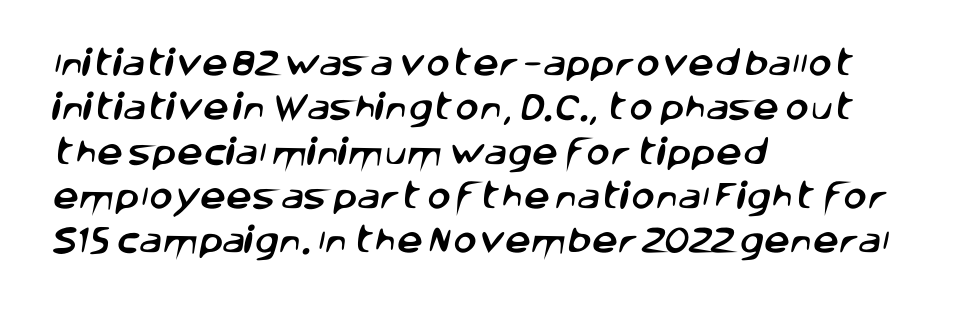
{"serif": "no", "width": "normal", "stroke_contrast": "low", "x_height": "large", "monospaced": "no", "underline": "no", "align": "left", "line_spacing": "normal", "line_spacing_ratio": 1.53, "letter_spacing": "normal", "letter_spacing_em": 0.0, "glyph_px": 29}
